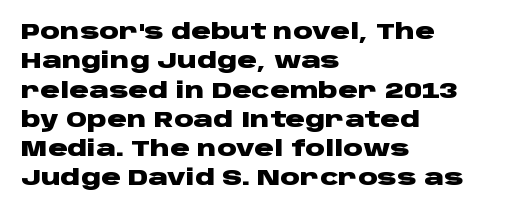
{"italic": "no", "bold": "yes", "underline": "no", "align": "left", "line_spacing": "normal", "line_spacing_ratio": 1.33, "letter_spacing": "normal", "letter_spacing_em": 0.0, "glyph_px": 22}
